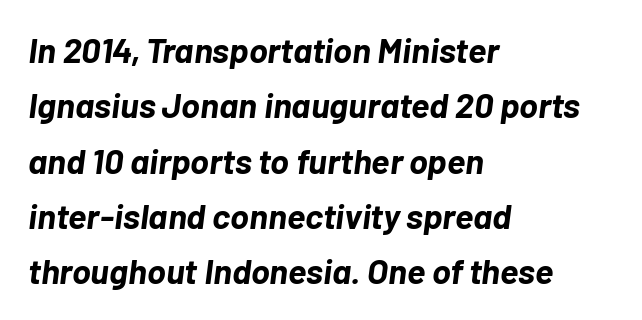
The line texture is even and compact thanks to regular tracking. Rule under the text: the space is simply empty. Slant detected: the letters are inclined. You could not count columns in this text — the font is proportionally spaced. Look at the stroke-to-counter ratio: heavy, a bold.
